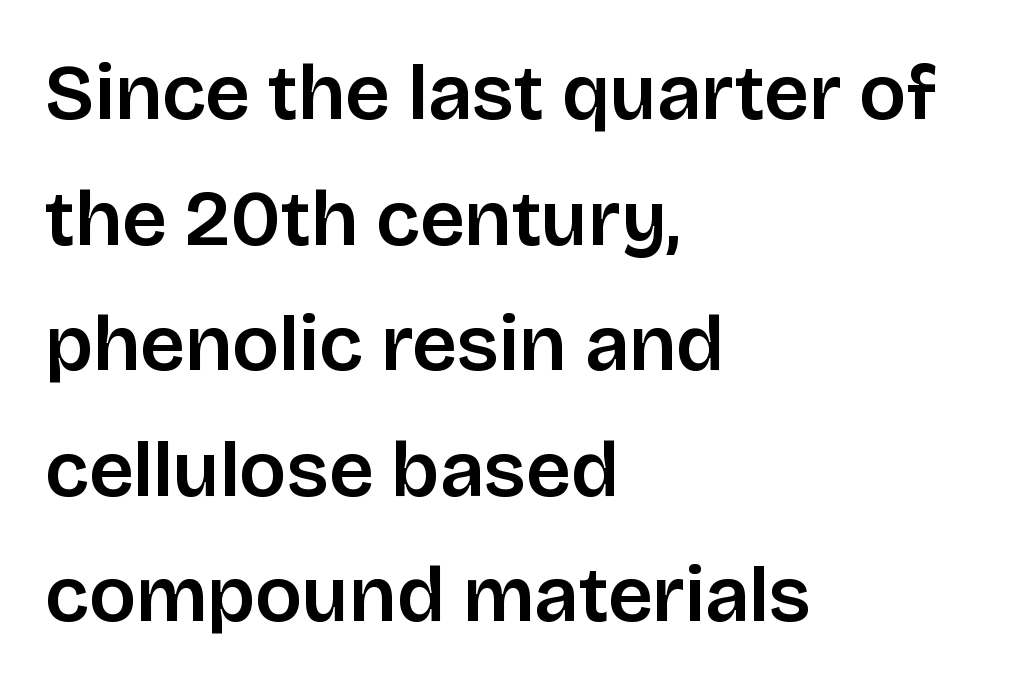
The letters stand upright; this is a roman face. How would I describe the line gaps? Plain and ordinary. Each letter keeps its own natural width here, so spacing adapts to shape. Observe the absence of serifs on each vertical stroke in this sample. These lines keep a tight, regular rhythm from letter to letter. Anything drawn beneath the words? Only blank space.
